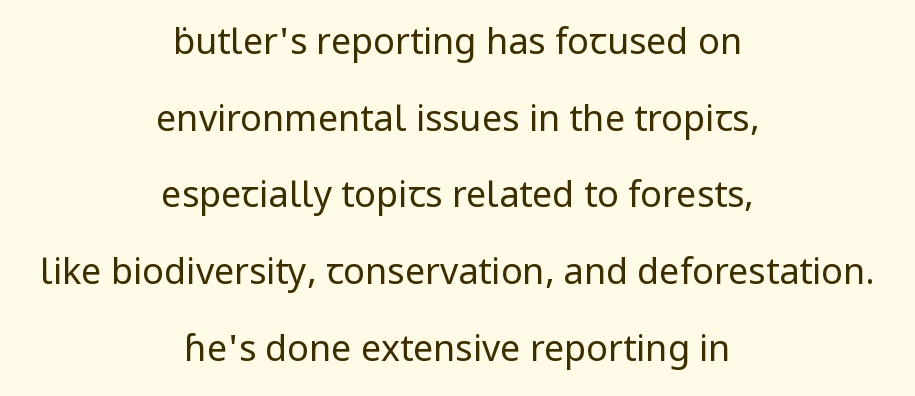
{"serif": "no", "italic": "no", "bold": "no", "weight": "regular", "width": "normal", "stroke_contrast": "low", "x_height": "medium", "monospaced": "no", "underline": "no", "align": "center", "line_spacing": "loose", "line_spacing_ratio": 2.13, "letter_spacing": "normal", "letter_spacing_em": 0.0, "glyph_px": 36}
